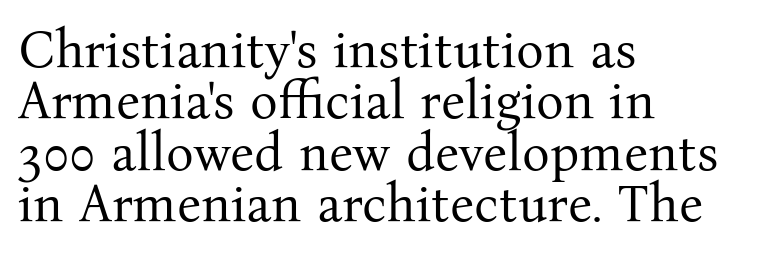
{"serif": "yes", "italic": "no", "bold": "no", "weight": "regular", "width": "normal", "stroke_contrast": "medium", "x_height": "medium", "monospaced": "no", "underline": "no", "align": "left", "line_spacing": "tight", "line_spacing_ratio": 0.99, "letter_spacing": "normal", "letter_spacing_em": 0.0, "glyph_px": 52}
